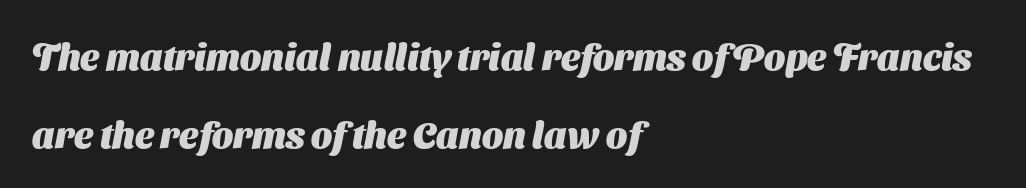
Q: Is the text bold? A: Yes.
Q: Is the typeface a serif or a sans-serif typeface? A: Sans-serif.
Q: Is the text underlined? A: No.
Q: How is the paragraph aligned? A: Left-aligned.
Q: Is the spacing between letters normal or unusually wide? A: Normal.
Q: Is the spacing between lines tight, normal or loose? A: Loose.
Q: Width (condensed, normal, or wide)? A: Normal.
Q: Stroke contrast? A: Medium.
Q: x-height? A: Medium.
Q: Monospaced? A: No.
